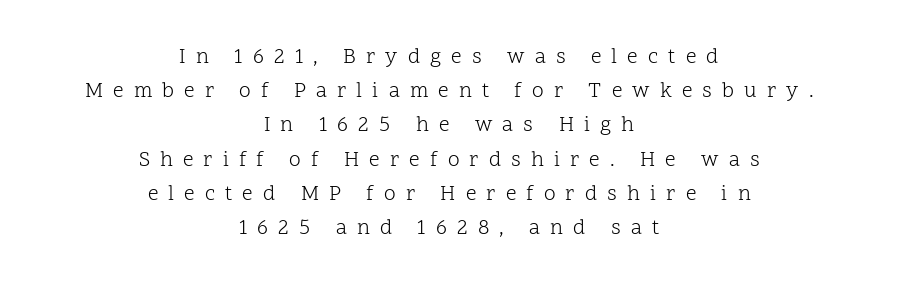
Q: Is the text bold? A: No.
Q: Is the text italic (slanted)? A: No, it is upright.
Q: Is the text underlined? A: No.
Q: How is the paragraph aligned? A: Centered.
Q: Is the spacing between letters normal or unusually wide? A: Unusually wide.
Q: Is the spacing between lines tight, normal or loose? A: Normal.
